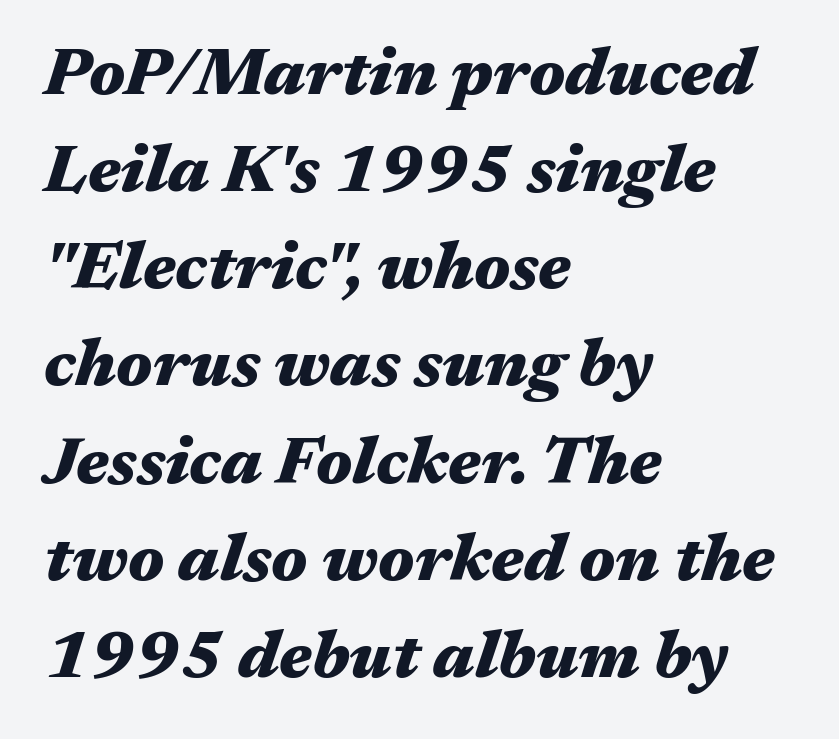
The image shows 67 px heavy, wide type, italic (leaning right); set left-aligned, normal line spacing (1.45x), normal letter spacing, not underlined; medium stroke contrast and a medium x-height.
